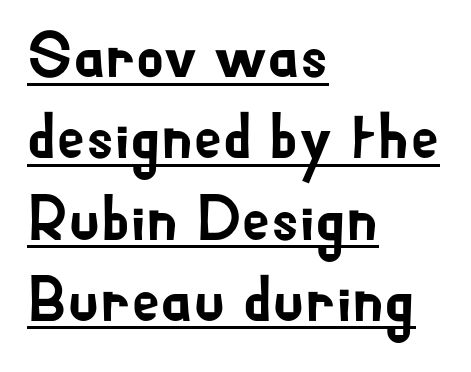
Q: Is the text italic (slanted)? A: No, it is upright.
Q: Is the typeface a serif or a sans-serif typeface? A: Sans-serif.
Q: Is the text underlined? A: Yes.
Q: How is the paragraph aligned? A: Left-aligned.
Q: Is the spacing between letters normal or unusually wide? A: Normal.
Q: Is the spacing between lines tight, normal or loose? A: Normal.
Q: Width (condensed, normal, or wide)? A: Normal.
Q: Stroke contrast? A: Low.
Q: x-height? A: Small.
Q: Monospaced? A: No.
